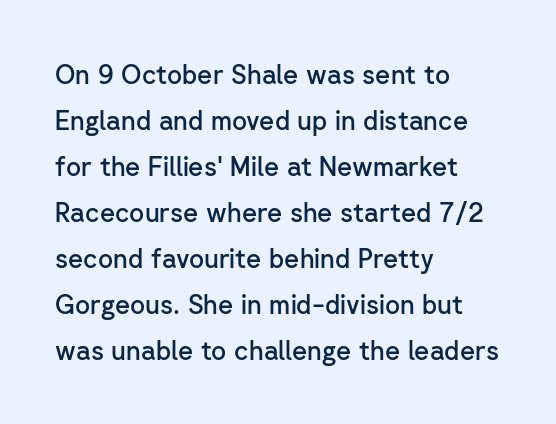
How are the letters spaced? Ordinarily, with no added tracking. Letters rest on an invisible, unmarked baseline. These lines carry some extra weight — a demibold, not a full bold. Which margin do the lines hug? The left one — the right edge is uneven. Characters remain perfectly vertical along every line.
